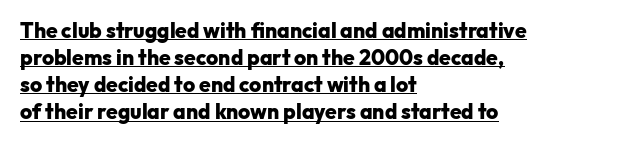
Q: Is the text bold? A: Yes.
Q: Is the text italic (slanted)? A: No, it is upright.
Q: Is the text underlined? A: Yes.
Q: How is the paragraph aligned? A: Left-aligned.
Q: Is the spacing between letters normal or unusually wide? A: Normal.
Q: Is the spacing between lines tight, normal or loose? A: Normal.
